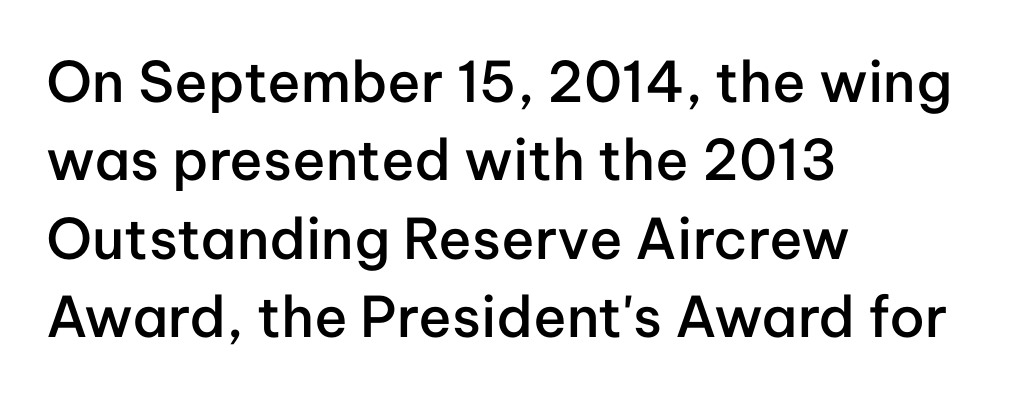
Q: Is the text bold? A: Semi-bold.
Q: Is the text italic (slanted)? A: No, it is upright.
Q: Is the typeface a serif or a sans-serif typeface? A: Sans-serif.
Q: Is the text underlined? A: No.
Q: How is the paragraph aligned? A: Left-aligned.
Q: Is the spacing between letters normal or unusually wide? A: Normal.
Q: Is the spacing between lines tight, normal or loose? A: Normal.
Q: Width (condensed, normal, or wide)? A: Normal.
Q: Stroke contrast? A: Low.
Q: x-height? A: Medium.
Q: Monospaced? A: No.
